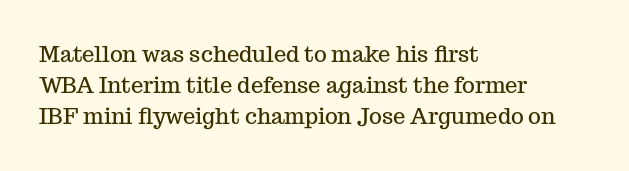
No italicization has been applied; the sample stays upright. The text block is weighted toward the left margin, trailing off unevenly rightward. Each row of text sits above clean, open space. Leading matches the norm, producing a regular column. Nobody touched the tracking dial on this one.
